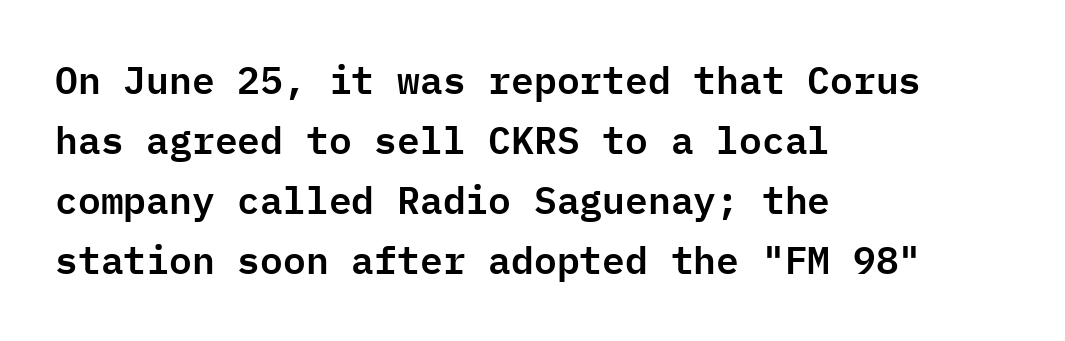
The space between consecutive lines is moderate. Unlike a traditional serif, this face leaves its strokes unadorned. Is the block centered? No — it sits flush against the left margin. A typesetter would call this monospace, since all characters share one set width.
